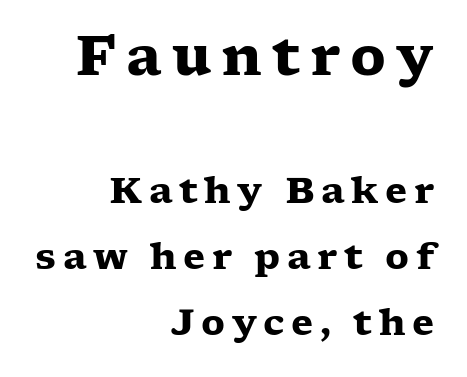
The image shows 54 px heavy, wide serif type, upright; set right-aligned, line spacing 1.83x, not underlined; the first (top) block is 1.5x larger; low stroke contrast and a medium x-height.
